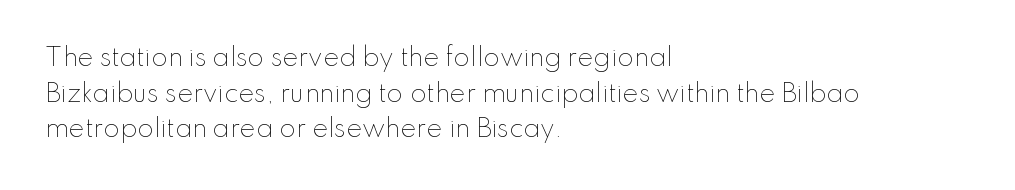
The image shows 24 px text type, upright; set left-aligned, normal line spacing (1.48x), normal letter spacing, not underlined.
